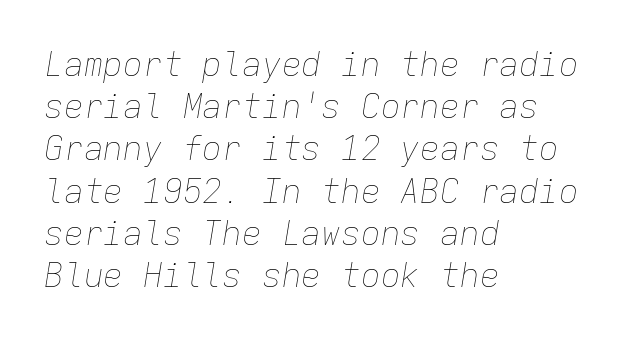
Q: Is the text bold? A: No.
Q: Is the text italic (slanted)? A: Yes, it leans right by about 9 degrees.
Q: Is the text underlined? A: No.
Q: How is the paragraph aligned? A: Left-aligned.
Q: Is the spacing between letters normal or unusually wide? A: Normal.
Q: Is the spacing between lines tight, normal or loose? A: Normal.
Q: Width (condensed, normal, or wide)? A: Normal.
Q: Stroke contrast? A: Low.
Q: x-height? A: Medium.
Q: Monospaced? A: Yes.
